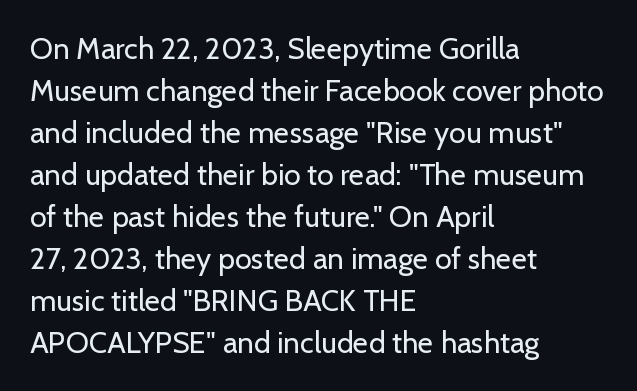
The image shows 30 px regular-weight sans-serif type, upright; set left-aligned, normal line spacing (1.4x), normal letter spacing, not underlined; low stroke contrast and a medium x-height.
